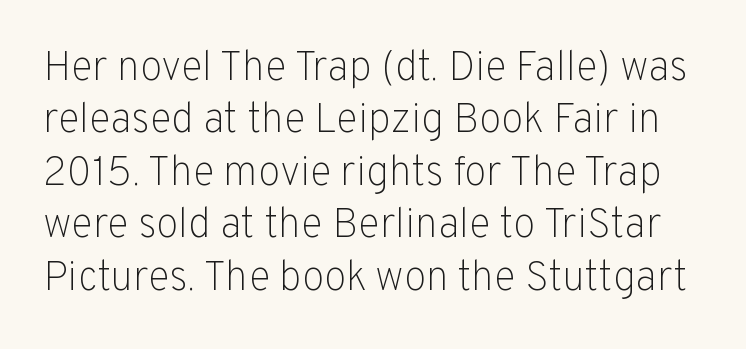
Q: Is the text bold? A: No.
Q: Is the text italic (slanted)? A: No, it is upright.
Q: Is the typeface a serif or a sans-serif typeface? A: Sans-serif.
Q: Is the text underlined? A: No.
Q: Is the spacing between letters normal or unusually wide? A: Normal.
Q: Is the spacing between lines tight, normal or loose? A: Normal.
Q: Width (condensed, normal, or wide)? A: Normal.
Q: Stroke contrast? A: Low.
Q: x-height? A: Medium.
Q: Monospaced? A: No.
